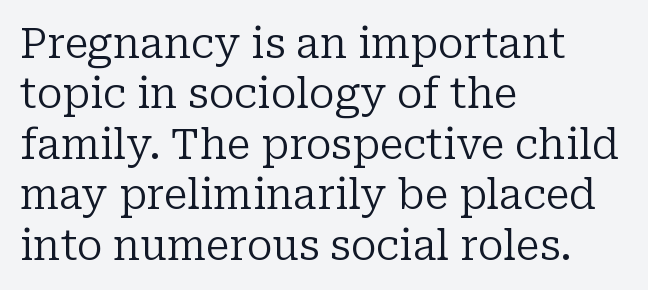
The image shows 41 px regular-weight serif type, upright; set left-aligned, line spacing 1.23x, normal letter spacing, not underlined; low stroke contrast and a medium x-height.
